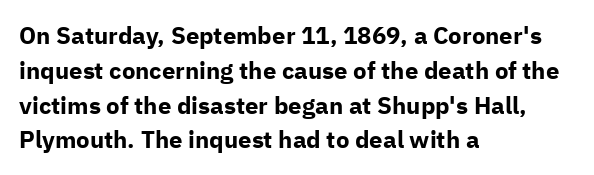
Q: Is the text bold? A: Yes.
Q: Is the text italic (slanted)? A: No, it is upright.
Q: Is the text underlined? A: No.
Q: How is the paragraph aligned? A: Left-aligned.
Q: Is the spacing between letters normal or unusually wide? A: Normal.
Q: Is the spacing between lines tight, normal or loose? A: Normal.
